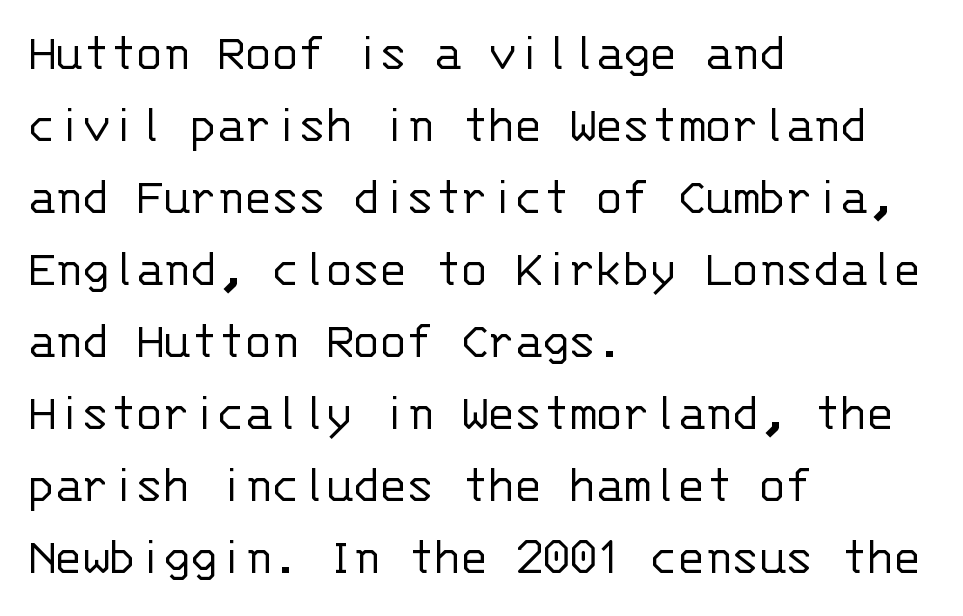
The image shows 55 px light sans-serif type, upright, monospaced; set left-aligned, normal line spacing (1.31x), normal letter spacing, not underlined; low stroke contrast and a large x-height.
